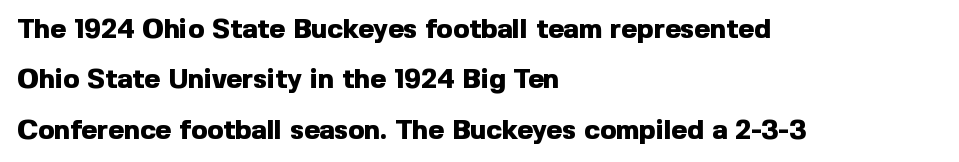
{"italic": "no", "bold": "yes", "underline": "no", "align": "left", "line_spacing_ratio": 1.87, "letter_spacing": "normal", "letter_spacing_em": 0.0, "glyph_px": 27}
